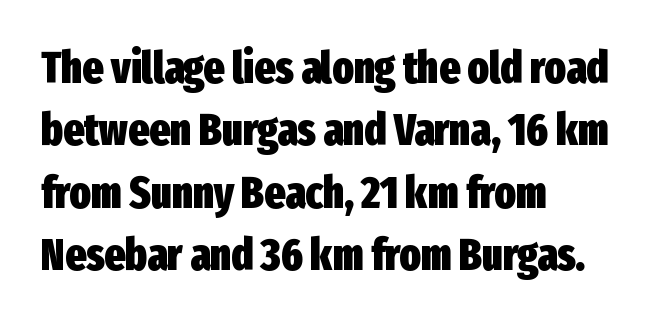
Has an underline been added? It has not. The tracking reads as untouched default to a designer's eye. Strokes here are thick enough to call this a true bold. Italic: no, the glyphs are upright roman. Caption: multi-line text, flush left, ragged right. These lines are composed in type without serifs.
